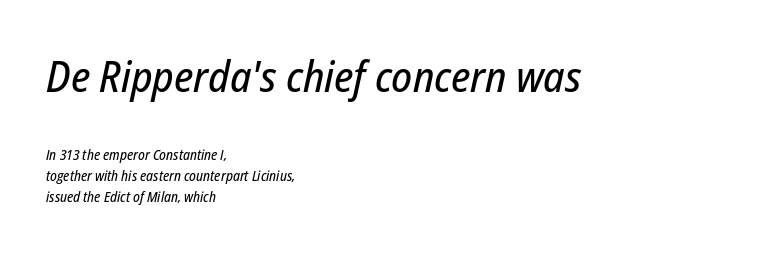
Q: Is the text italic (slanted)? A: Yes, it leans right by about 12 degrees.
Q: Is the text underlined? A: No.
Q: How is the paragraph aligned? A: Left-aligned.
Q: Is the spacing between letters normal or unusually wide? A: Normal.
Q: Is the spacing between lines tight, normal or loose? A: Normal.
Q: Which block of text is set in a larger size, the first (top) or the second (bottom)? A: The first (top) one.
Q: Width (condensed, normal, or wide)? A: Condensed.
Q: Stroke contrast? A: Low.
Q: x-height? A: Medium.
Q: Monospaced? A: No.
